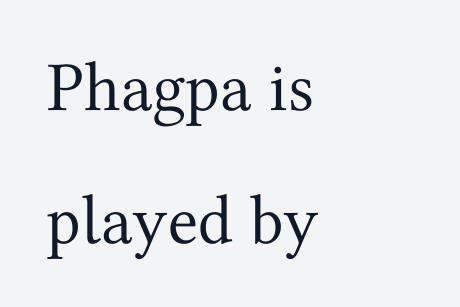
A typesetter would call this proportional, since set widths differ per character. Line spacing here is loose. The cut favours lightness, reaching ordinary text weight at its darkest. Check where the strokes stop: tiny serifs finish them off. Horizontally, the lines are justified to the leading edge only. The line texture is even and compact thanks to regular tracking.
